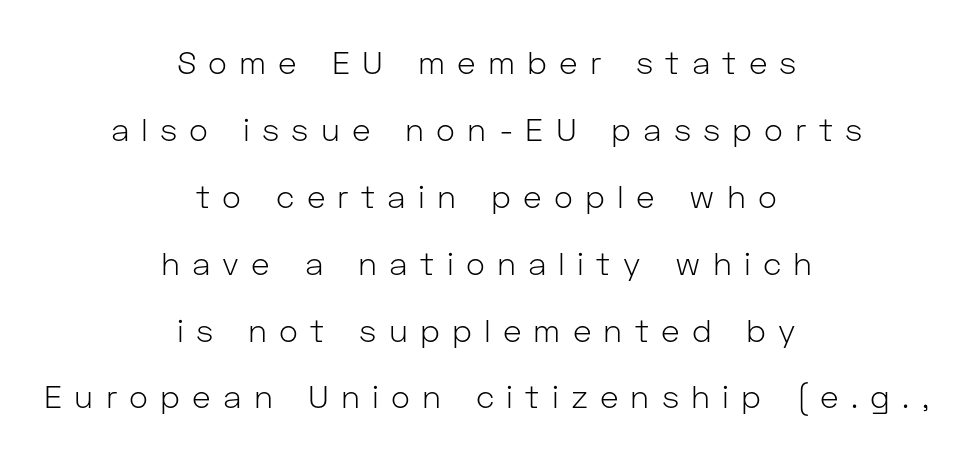
Q: Is the text bold? A: No.
Q: Is the text italic (slanted)? A: No, it is upright.
Q: Is the typeface a serif or a sans-serif typeface? A: Sans-serif.
Q: Is the text underlined? A: No.
Q: How is the paragraph aligned? A: Centered.
Q: Is the spacing between letters normal or unusually wide? A: Unusually wide.
Q: Is the spacing between lines tight, normal or loose? A: Loose.
Q: Width (condensed, normal, or wide)? A: Normal.
Q: Stroke contrast? A: Low.
Q: x-height? A: Medium.
Q: Monospaced? A: No.
